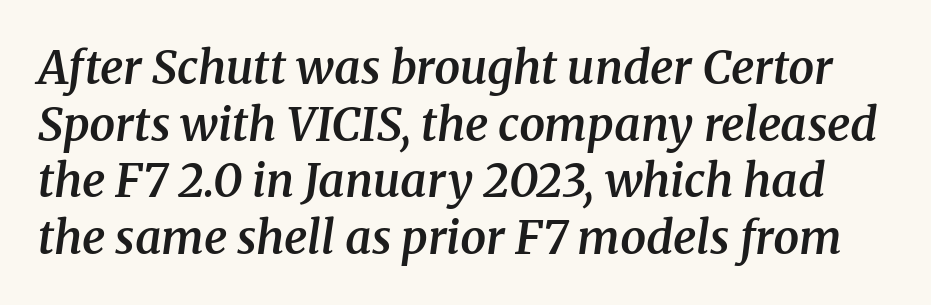
{"serif": "yes", "italic": "yes", "lean": "right", "slant_degrees": 8, "bold": "semi", "weight": "semibold", "width": "normal", "stroke_contrast": "medium", "x_height": "medium", "monospaced": "no", "underline": "no", "line_spacing_ratio": 1.23, "letter_spacing": "normal", "letter_spacing_em": 0.0, "glyph_px": 46}
